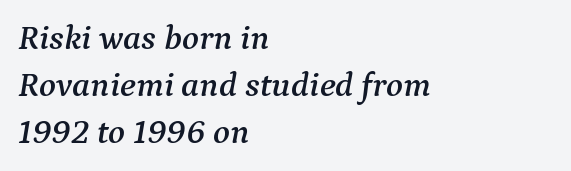
{"serif": "yes", "italic": "yes", "lean": "right", "slant_degrees": 9, "width": "normal", "stroke_contrast": "medium", "x_height": "medium", "monospaced": "no", "underline": "no", "align": "left", "line_spacing": "normal", "line_spacing_ratio": 1.34, "letter_spacing": "normal", "letter_spacing_em": 0.0, "glyph_px": 35}
